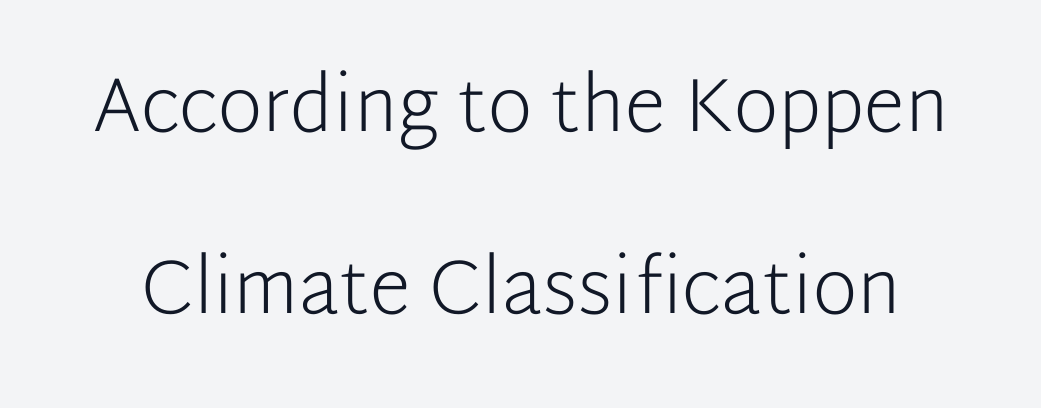
{"serif": "no", "italic": "no", "bold": "no", "weight": "light", "width": "normal", "stroke_contrast": "low", "x_height": "medium", "monospaced": "no", "underline": "no", "line_spacing": "loose", "line_spacing_ratio": 2.39, "letter_spacing": "normal", "letter_spacing_em": 0.0, "glyph_px": 76}
